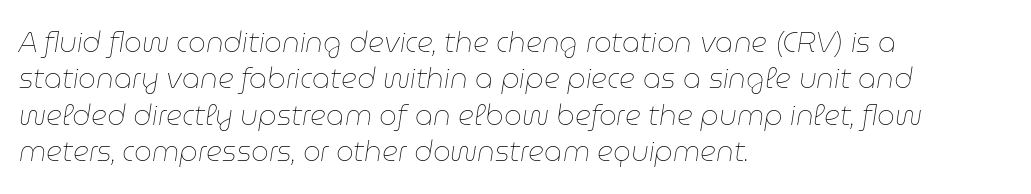
{"italic": "yes", "lean": "right", "slant_degrees": 9, "bold": "no", "weight": "thin", "width": "normal", "stroke_contrast": "low", "x_height": "medium", "monospaced": "no", "underline": "no", "align": "left", "line_spacing": "normal", "line_spacing_ratio": 1.3, "letter_spacing": "normal", "letter_spacing_em": 0.0, "glyph_px": 28}
